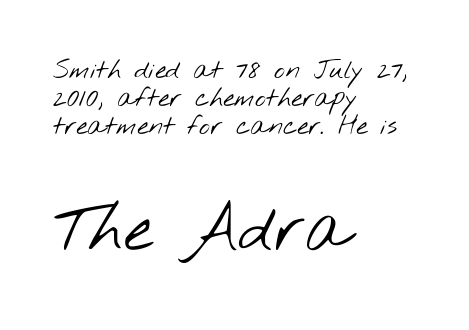
The image shows 65 px light, wide sans-serif type; set left-aligned, tight line spacing (1.08x), normal letter spacing, not underlined; the second (bottom) block is 2.5x larger; low stroke contrast and a small x-height.
